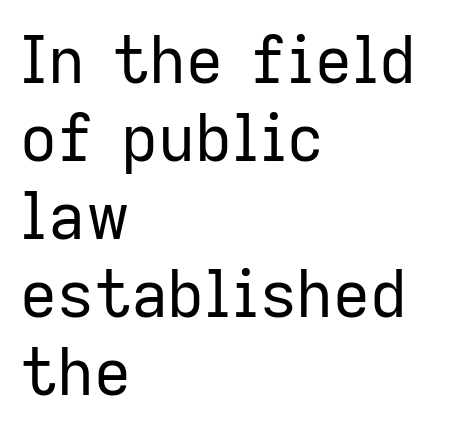
The image shows 64 px regular-weight sans-serif type, upright; set left-aligned, line spacing 1.22x, normal letter spacing, not underlined; low stroke contrast and a medium x-height.
